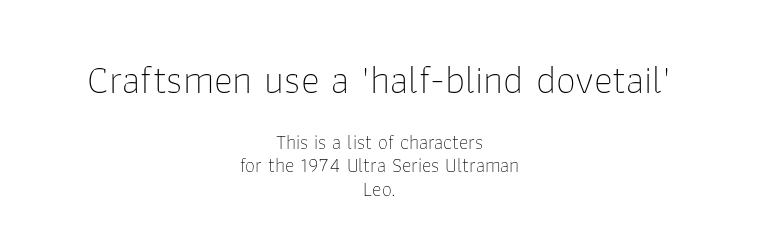
{"serif": "no", "italic": "no", "bold": "no", "weight": "thin", "width": "normal", "stroke_contrast": "low", "x_height": "medium", "monospaced": "no", "underline": "no", "align": "center", "line_spacing_ratio": 1.17, "letter_spacing": "normal", "letter_spacing_em": 0.0, "larger_block": "first", "size_ratio": 2.0, "glyph_px": 40}
